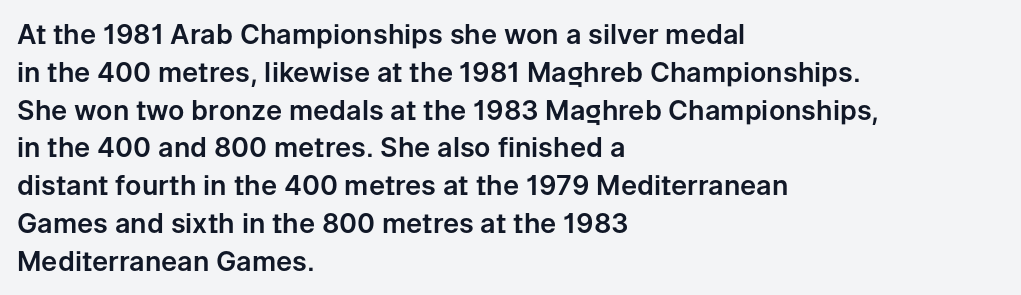
{"italic": "no", "underline": "no", "align": "left", "line_spacing": "normal", "line_spacing_ratio": 1.4, "letter_spacing": "normal", "letter_spacing_em": 0.0, "glyph_px": 27}
